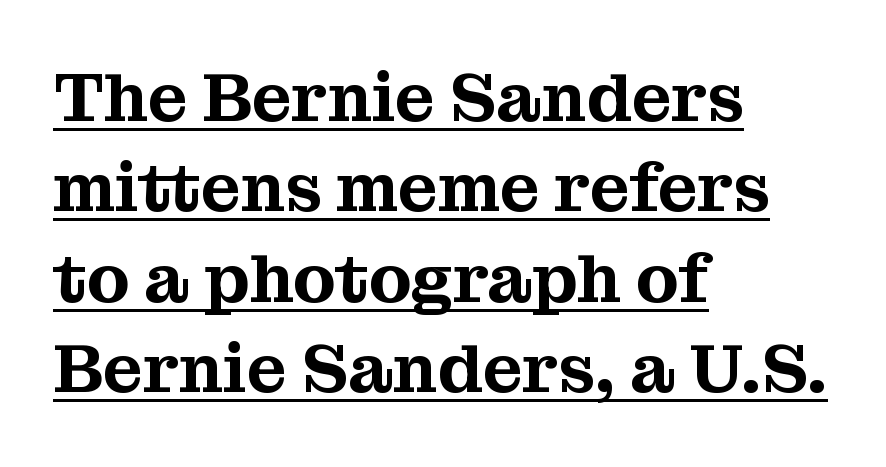
Think of a printed novel: that variable character pitch is what you see here. The rendering anchors every line to the left-hand side. You could call the tracking neutral — neither tight nor loose. Posture: upright roman. The line-height multiplier appears to be the usual default.
